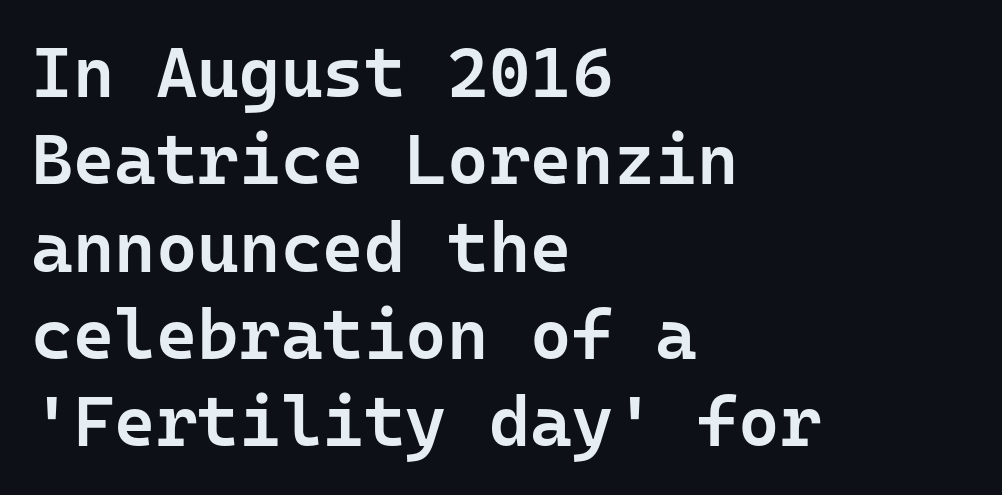
{"serif": "no", "italic": "no", "bold": "semi", "weight": "semibold", "width": "normal", "stroke_contrast": "low", "x_height": "medium", "monospaced": "yes", "underline": "no", "align": "left", "line_spacing_ratio": 1.23, "letter_spacing": "normal", "letter_spacing_em": 0.0, "glyph_px": 71}
